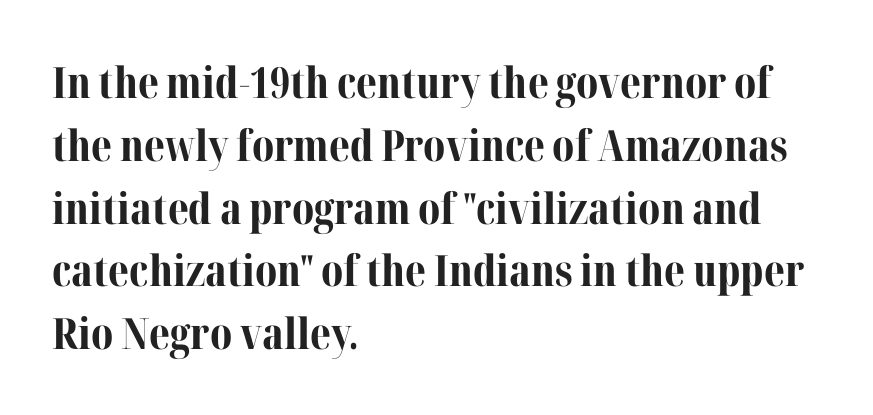
Plain, unruled lines of type. You could not count columns in this text — the font is proportionally spaced. These lines sit exactly where default settings would place them. Summary of weight: heavy, a full bold.
